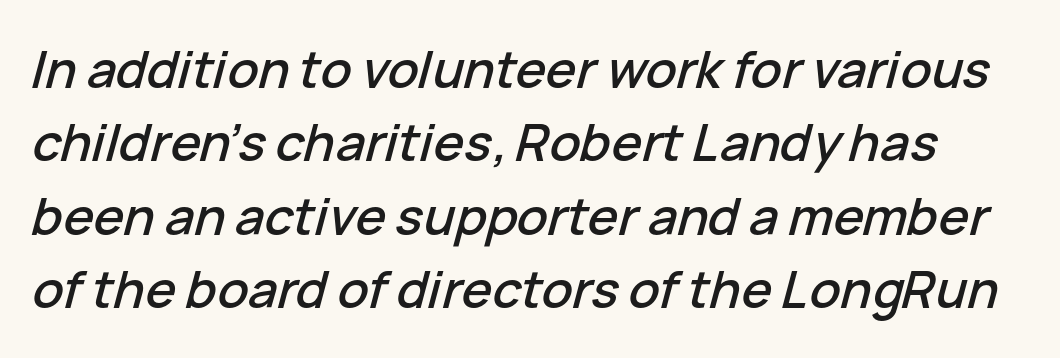
{"italic": "yes", "lean": "right", "slant_degrees": 15, "width": "normal", "stroke_contrast": "low", "x_height": "medium", "monospaced": "no", "underline": "no", "line_spacing": "normal", "line_spacing_ratio": 1.44, "letter_spacing": "normal", "letter_spacing_em": 0.0, "glyph_px": 51}
